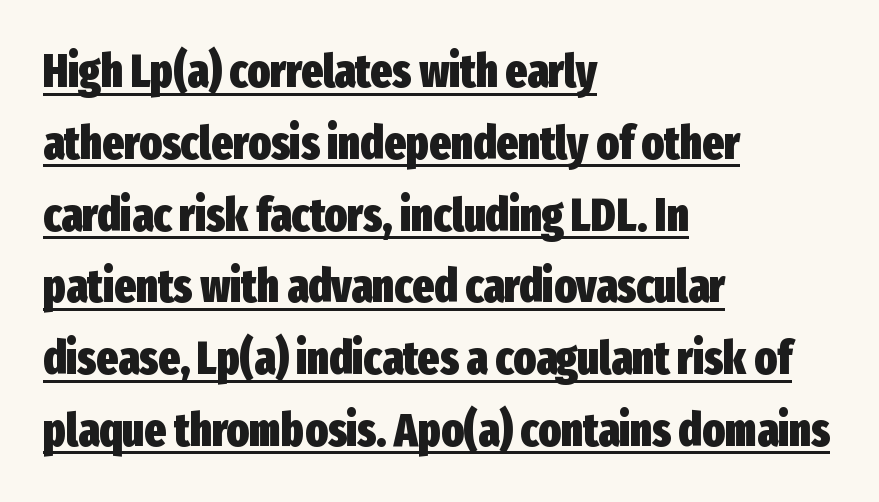
Q: Is the text bold? A: Yes.
Q: Is the text italic (slanted)? A: No, it is upright.
Q: Is the typeface a serif or a sans-serif typeface? A: Sans-serif.
Q: Is the text underlined? A: Yes.
Q: How is the paragraph aligned? A: Left-aligned.
Q: Is the spacing between letters normal or unusually wide? A: Normal.
Q: Is the spacing between lines tight, normal or loose? A: Normal.
Q: Width (condensed, normal, or wide)? A: Condensed.
Q: Stroke contrast? A: Low.
Q: x-height? A: Medium.
Q: Monospaced? A: No.
